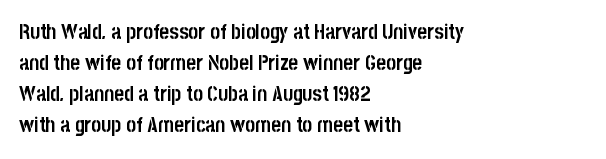
{"italic": "no", "bold": "yes", "underline": "no", "align": "left", "line_spacing": "normal", "line_spacing_ratio": 1.48, "letter_spacing": "normal", "letter_spacing_em": 0.0, "glyph_px": 21}
